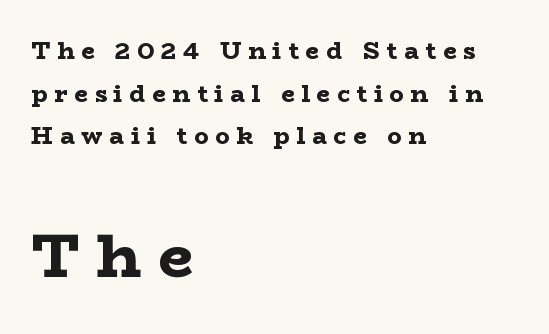
Q: Is the text bold? A: Yes.
Q: Is the text italic (slanted)? A: No, it is upright.
Q: Is the typeface a serif or a sans-serif typeface? A: Serif.
Q: Is the text underlined? A: No.
Q: How is the paragraph aligned? A: Left-aligned.
Q: Is the spacing between letters normal or unusually wide? A: Unusually wide.
Q: Which block of text is set in a larger size, the first (top) or the second (bottom)? A: The second (bottom) one.
Q: Width (condensed, normal, or wide)? A: Wide.
Q: Stroke contrast? A: Low.
Q: x-height? A: Medium.
Q: Monospaced? A: No.
